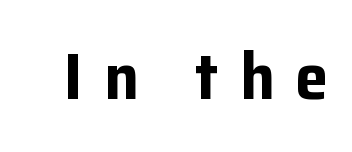
{"serif": "no", "italic": "no", "bold": "yes", "weight": "bold", "width": "normal", "stroke_contrast": "low", "x_height": "medium", "monospaced": "no", "underline": "no", "letter_spacing": "wide", "letter_spacing_em": 0.32, "glyph_px": 66}
